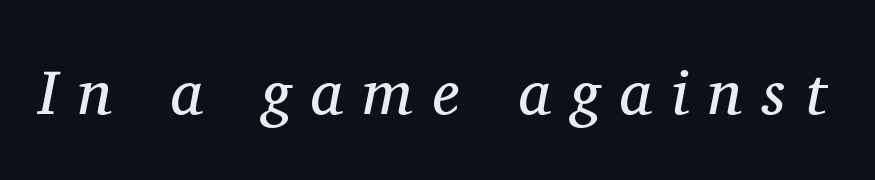
Honestly, there is no underline to notice here at all. Check where the strokes stop: tiny serifs finish them off. Nothing heavy about these letters — not bold at all. The face used here is proportionally spaced, like ordinary book or web type. The horizontal fit of the characters is loose and conspicuously gappy. The face used here has a pronounced slope to its letters.
